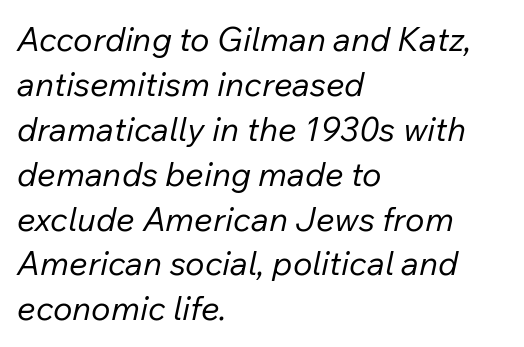
Q: Is the text bold? A: No.
Q: Is the text italic (slanted)? A: Yes, it leans right by about 12 degrees.
Q: Is the text underlined? A: No.
Q: How is the paragraph aligned? A: Left-aligned.
Q: Is the spacing between letters normal or unusually wide? A: Normal.
Q: Is the spacing between lines tight, normal or loose? A: Normal.
Q: Width (condensed, normal, or wide)? A: Normal.
Q: Stroke contrast? A: Low.
Q: x-height? A: Medium.
Q: Monospaced? A: No.
